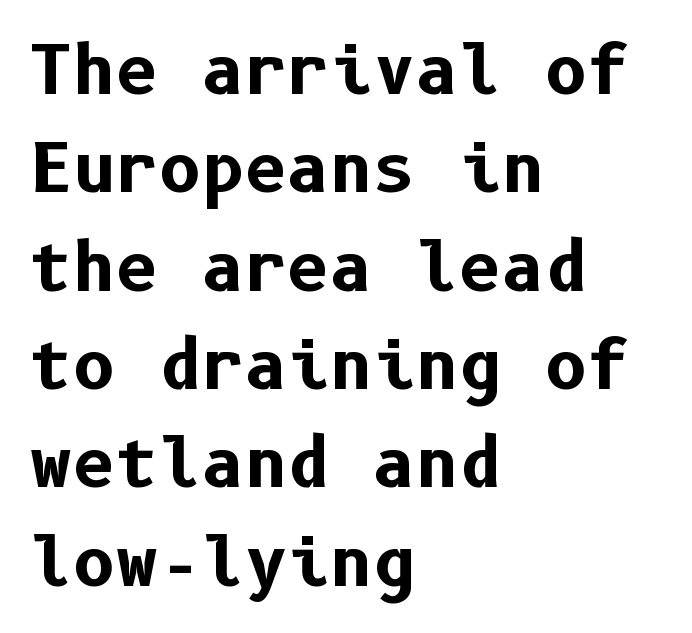
Q: Is the text bold? A: Yes.
Q: Is the text italic (slanted)? A: No, it is upright.
Q: Is the typeface a serif or a sans-serif typeface? A: Sans-serif.
Q: Is the text underlined? A: No.
Q: How is the paragraph aligned? A: Left-aligned.
Q: Is the spacing between letters normal or unusually wide? A: Normal.
Q: Is the spacing between lines tight, normal or loose? A: Normal.
Q: Width (condensed, normal, or wide)? A: Normal.
Q: Stroke contrast? A: Low.
Q: x-height? A: Medium.
